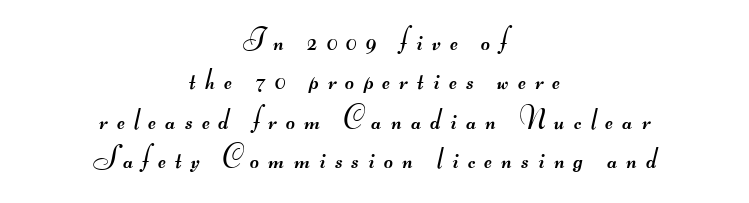
{"serif": "no", "bold": "no", "weight": "regular", "width": "wide", "stroke_contrast": "medium", "monospaced": "no", "underline": "no", "align": "center", "line_spacing": "normal", "line_spacing_ratio": 1.27, "letter_spacing": "wide", "letter_spacing_em": 0.3, "glyph_px": 31}
